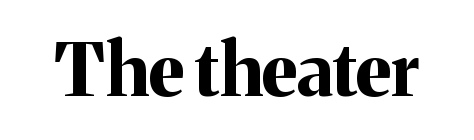
Q: Is the text bold? A: Yes.
Q: Is the text italic (slanted)? A: No, it is upright.
Q: Is the typeface a serif or a sans-serif typeface? A: Serif.
Q: Is the text underlined? A: No.
Q: Is the spacing between letters normal or unusually wide? A: Normal.
Q: Width (condensed, normal, or wide)? A: Normal.
Q: Stroke contrast? A: Medium.
Q: x-height? A: Medium.
Q: Monospaced? A: No.
